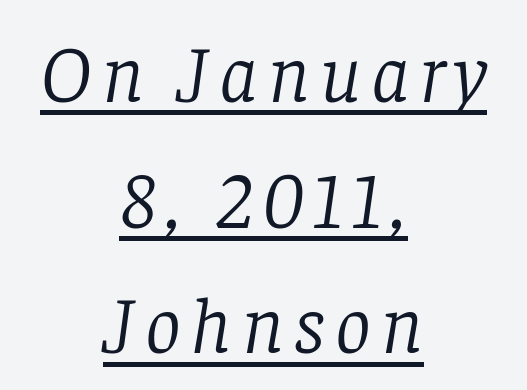
The image shows 80 px light serif type, italic (leaning right); set centered, normal line spacing (1.57x), underlined; low stroke contrast and a large x-height.
